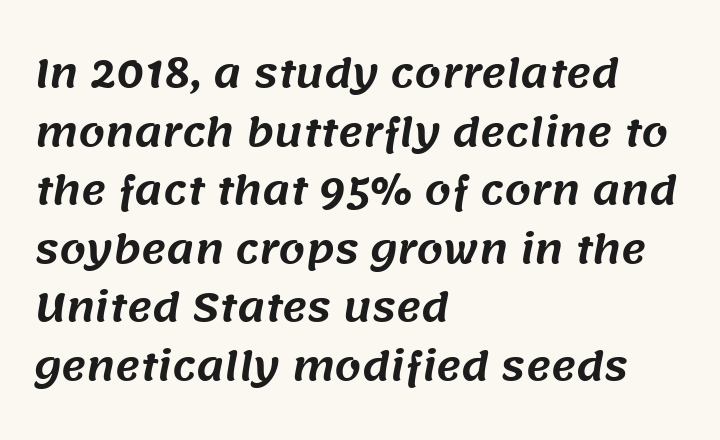
Check where the strokes stop: nothing finishes them off — pure sans. You could call the tracking neutral — neither tight nor loose. Think of a printed novel: that variable character pitch is what you see here. The text block is weighted toward the left margin, trailing off unevenly rightward. A typesetter would call this leading conventional body-copy spacing. The foot of each line stays bare and open.
